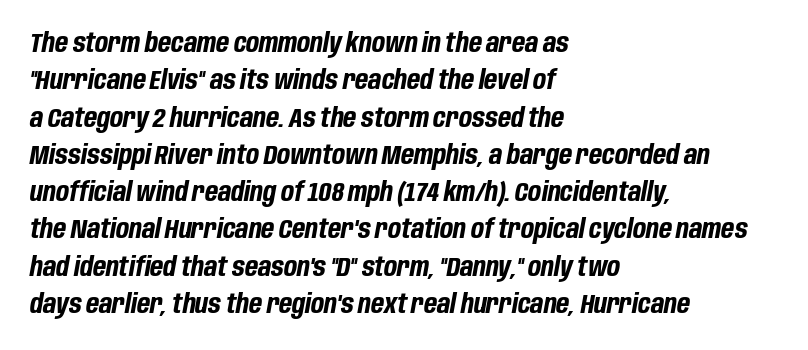
{"italic": "yes", "lean": "right", "slant_degrees": 10, "bold": "yes", "underline": "no", "align": "left", "line_spacing": "normal", "line_spacing_ratio": 1.38, "letter_spacing": "normal", "letter_spacing_em": 0.0, "glyph_px": 27}
